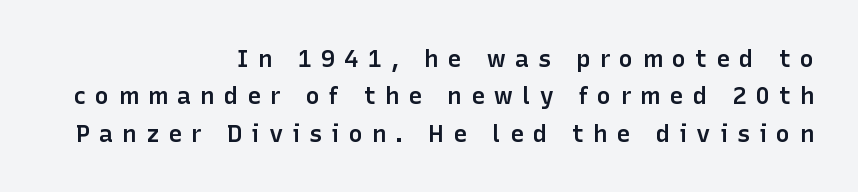
The image shows 24 px text type, upright; set right-aligned, normal line spacing (1.56x), unusually wide letter spacing (+0.37 em), not underlined.
